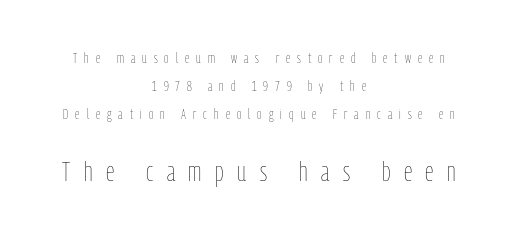
Q: Is the text bold? A: No.
Q: Is the text italic (slanted)? A: No, it is upright.
Q: Is the text underlined? A: No.
Q: How is the paragraph aligned? A: Centered.
Q: Is the spacing between letters normal or unusually wide? A: Unusually wide.
Q: Is the spacing between lines tight, normal or loose? A: Loose.
Q: Which block of text is set in a larger size, the first (top) or the second (bottom)? A: The second (bottom) one.
